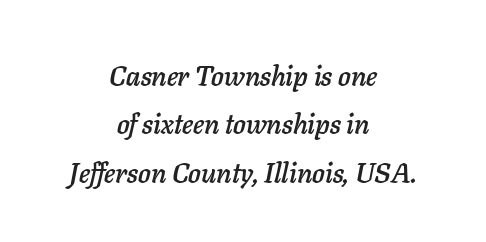
The image shows 28 px text type, italic (leaning right); set centered, line spacing 1.73x, normal letter spacing, not underlined; low stroke contrast and a medium x-height.
